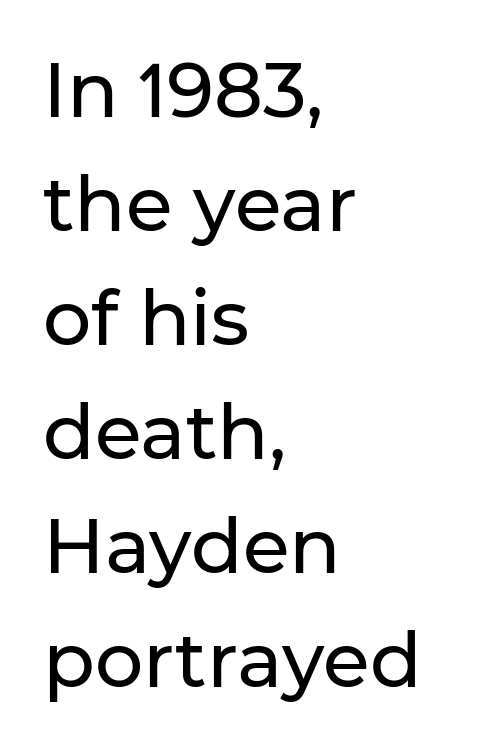
The image shows 76 px sans-serif type, upright; set left-aligned, normal line spacing (1.5x), normal letter spacing, not underlined; low stroke contrast and a medium x-height.
